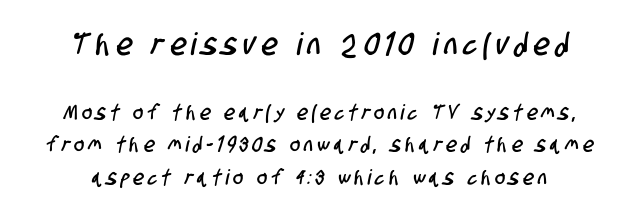
The image shows 31 px condensed sans-serif type; set normal line spacing (1.55x), unusually wide letter spacing (+0.21 em), not underlined; the first (top) block is 1.48x larger; low stroke contrast and a large x-height.
